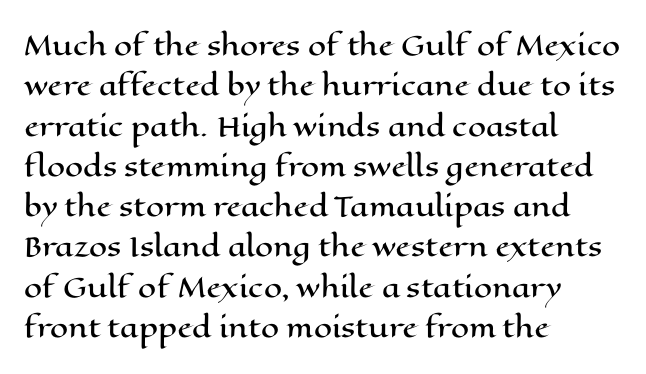
The image shows 26 px text type, upright; set left-aligned, normal line spacing (1.55x), normal letter spacing, not underlined.
